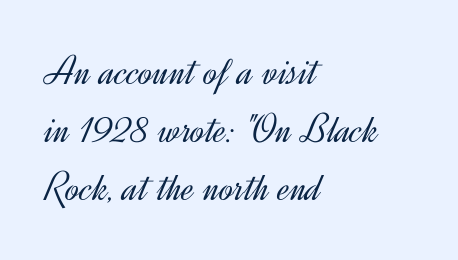
{"serif": "no", "bold": "no", "weight": "light", "width": "normal", "x_height": "small", "monospaced": "no", "underline": "no", "align": "left", "line_spacing": "normal", "line_spacing_ratio": 1.38, "letter_spacing": "normal", "letter_spacing_em": 0.0, "glyph_px": 42}
